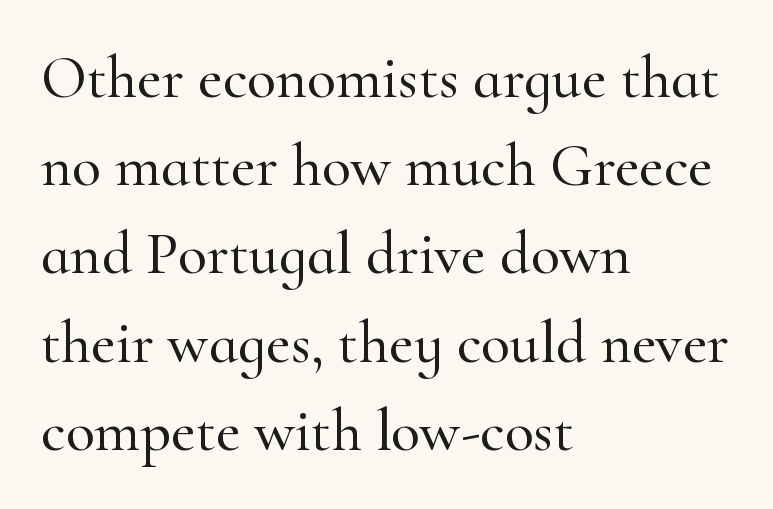
{"serif": "yes", "italic": "no", "width": "normal", "stroke_contrast": "high", "x_height": "small", "monospaced": "no", "underline": "no", "align": "left", "line_spacing": "normal", "line_spacing_ratio": 1.47, "letter_spacing": "normal", "letter_spacing_em": 0.0, "glyph_px": 60}
